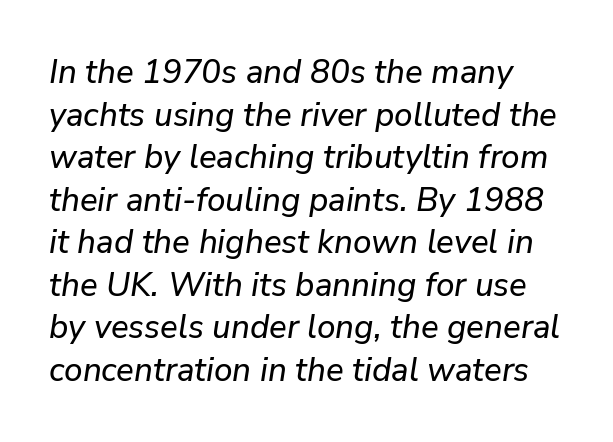
{"italic": "yes", "lean": "right", "slant_degrees": 9, "width": "normal", "stroke_contrast": "low", "x_height": "medium", "monospaced": "no", "underline": "no", "line_spacing": "normal", "line_spacing_ratio": 1.29, "letter_spacing": "normal", "letter_spacing_em": 0.0, "glyph_px": 33}
